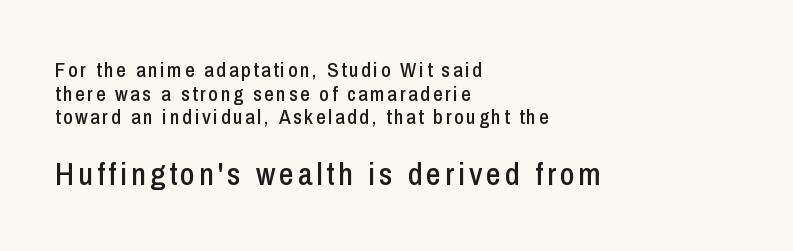
The image shows 32 px condensed sans-serif type, upright; set left-aligned, tight line spacing (1.12x), not underlined; the second (bottom) block is 1.52x larger; low stroke contrast and a medium x-height.
